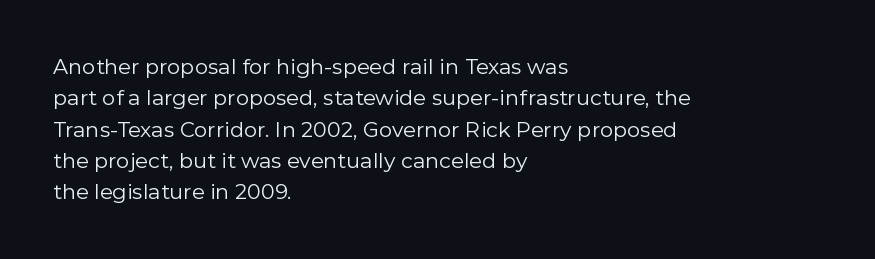
{"italic": "no", "bold": "no", "underline": "no", "align": "left", "line_spacing": "normal", "line_spacing_ratio": 1.49, "letter_spacing": "normal", "letter_spacing_em": 0.0, "glyph_px": 21}
